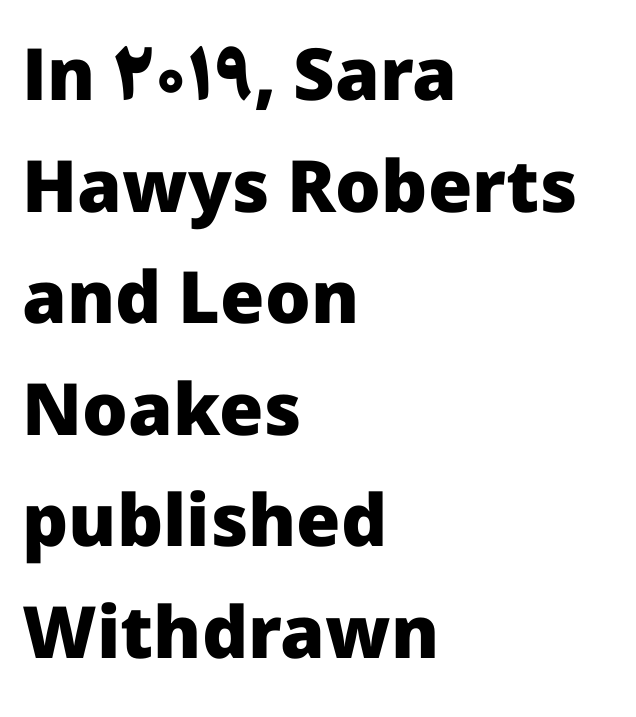
Q: Is the text bold? A: Yes.
Q: Is the text italic (slanted)? A: No, it is upright.
Q: Is the typeface a serif or a sans-serif typeface? A: Sans-serif.
Q: Is the text underlined? A: No.
Q: How is the paragraph aligned? A: Left-aligned.
Q: Is the spacing between letters normal or unusually wide? A: Normal.
Q: Is the spacing between lines tight, normal or loose? A: Normal.
Q: Width (condensed, normal, or wide)? A: Normal.
Q: Stroke contrast? A: Low.
Q: x-height? A: Medium.
Q: Monospaced? A: No.
